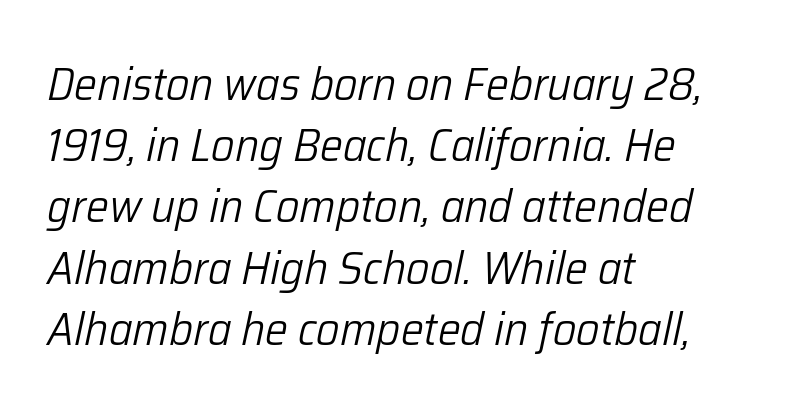
{"italic": "yes", "lean": "right", "slant_degrees": 12, "bold": "no", "weight": "light", "width": "normal", "stroke_contrast": "low", "x_height": "medium", "monospaced": "no", "underline": "no", "align": "left", "line_spacing": "normal", "line_spacing_ratio": 1.33, "letter_spacing": "normal", "letter_spacing_em": 0.0, "glyph_px": 46}
